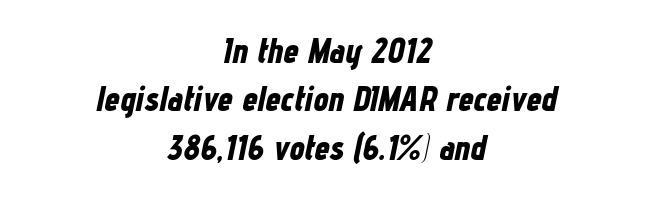
Q: Is the text bold? A: Yes.
Q: Is the text italic (slanted)? A: Yes, it leans right by about 12 degrees.
Q: Is the text underlined? A: No.
Q: How is the paragraph aligned? A: Centered.
Q: Is the spacing between letters normal or unusually wide? A: Normal.
Q: Is the spacing between lines tight, normal or loose? A: Normal.
Q: Width (condensed, normal, or wide)? A: Condensed.
Q: Stroke contrast? A: Low.
Q: x-height? A: Medium.
Q: Monospaced? A: No.
